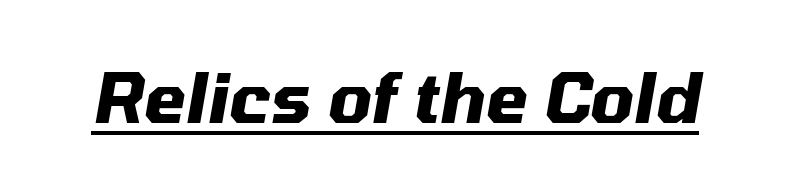
Think of a printed novel: that variable character pitch is what you see here. A continuous stroke trails under the words, as in a hyperlink. Characters follow at the spacing the type designer built in. The glyphs look as if they've been sheared to an angle. Typesetter's note: full bold, strokes at maximum text heaviness.
